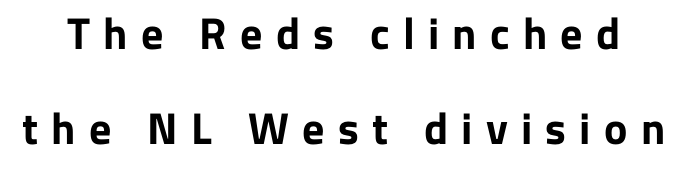
The image shows 44 px bold sans-serif type, upright; set loose line spacing (2.17x), unusually wide letter spacing (+0.3 em), not underlined; low stroke contrast and a medium x-height.
